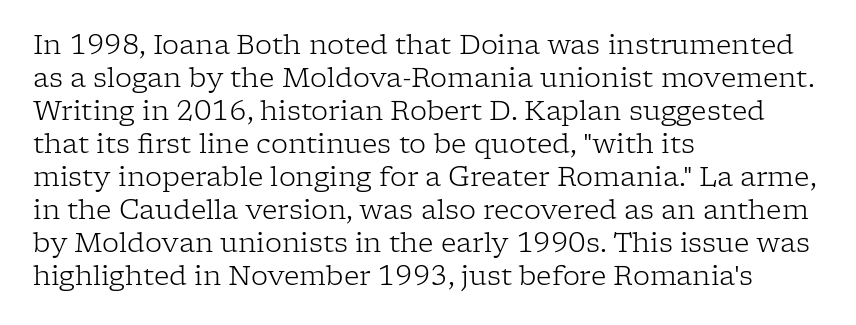
Q: Is the text bold? A: No.
Q: Is the text italic (slanted)? A: No, it is upright.
Q: Is the text underlined? A: No.
Q: How is the paragraph aligned? A: Left-aligned.
Q: Is the spacing between letters normal or unusually wide? A: Normal.
